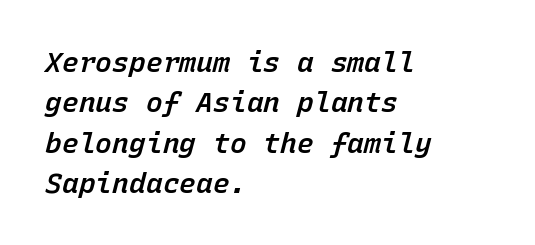
{"italic": "yes", "lean": "right", "slant_degrees": 15, "bold": "semi", "weight": "semibold", "width": "normal", "stroke_contrast": "low", "x_height": "medium", "monospaced": "yes", "underline": "no", "align": "left", "line_spacing": "normal", "line_spacing_ratio": 1.44, "letter_spacing": "normal", "letter_spacing_em": 0.0, "glyph_px": 28}
